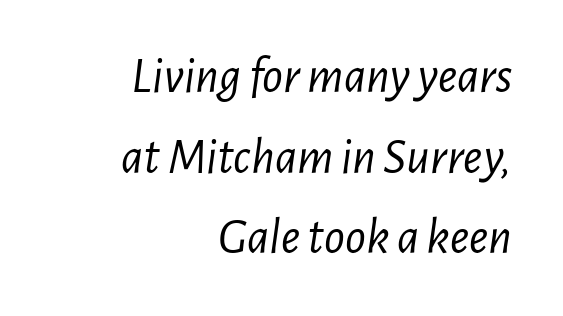
{"italic": "yes", "lean": "right", "slant_degrees": 7, "bold": "no", "weight": "light", "width": "condensed", "stroke_contrast": "low", "x_height": "medium", "monospaced": "no", "underline": "no", "align": "right", "line_spacing": "normal", "line_spacing_ratio": 1.58, "letter_spacing": "normal", "letter_spacing_em": 0.0, "glyph_px": 51}
